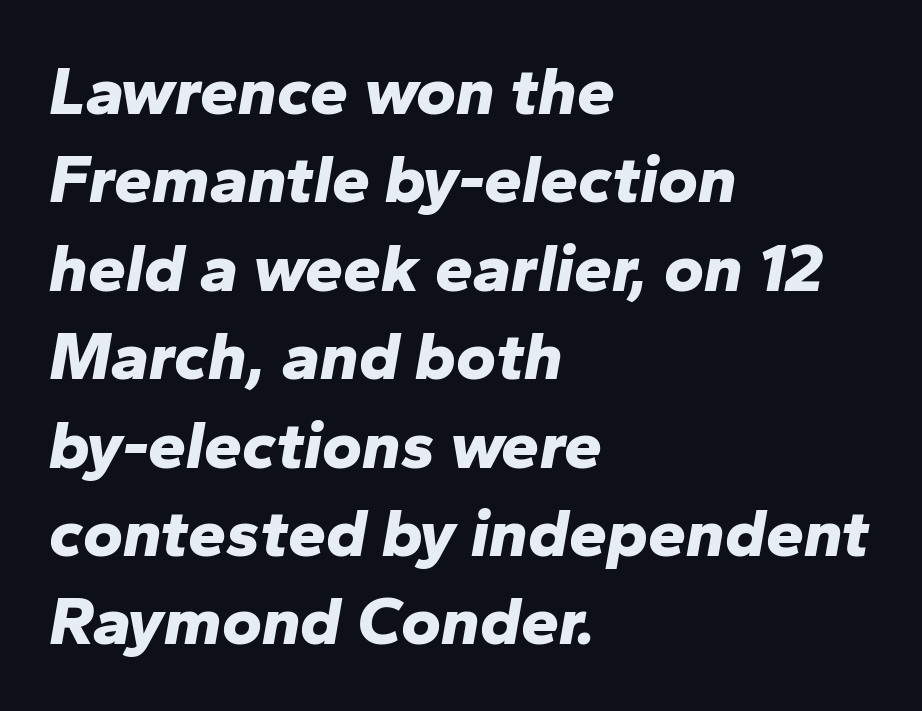
Q: Is the text bold? A: Yes.
Q: Is the text italic (slanted)? A: Yes, it leans right by about 10 degrees.
Q: Is the text underlined? A: No.
Q: How is the paragraph aligned? A: Left-aligned.
Q: Is the spacing between letters normal or unusually wide? A: Normal.
Q: Is the spacing between lines tight, normal or loose? A: Normal.
Q: Width (condensed, normal, or wide)? A: Normal.
Q: Stroke contrast? A: Low.
Q: x-height? A: Medium.
Q: Monospaced? A: No.
